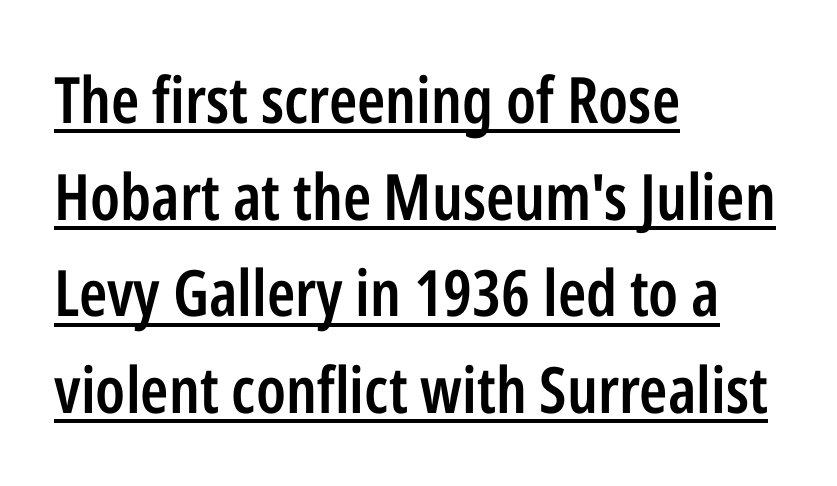
The image shows 64 px semibold, condensed sans-serif type, upright; set left-aligned, normal line spacing (1.51x), normal letter spacing, underlined; low stroke contrast and a medium x-height.
